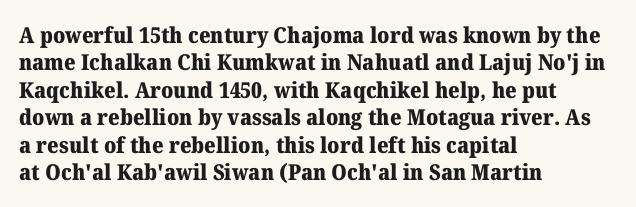
Q: Is the text bold? A: Yes.
Q: Is the text italic (slanted)? A: No, it is upright.
Q: Is the text underlined? A: No.
Q: How is the paragraph aligned? A: Left-aligned.
Q: Is the spacing between letters normal or unusually wide? A: Normal.
Q: Is the spacing between lines tight, normal or loose? A: Normal.
